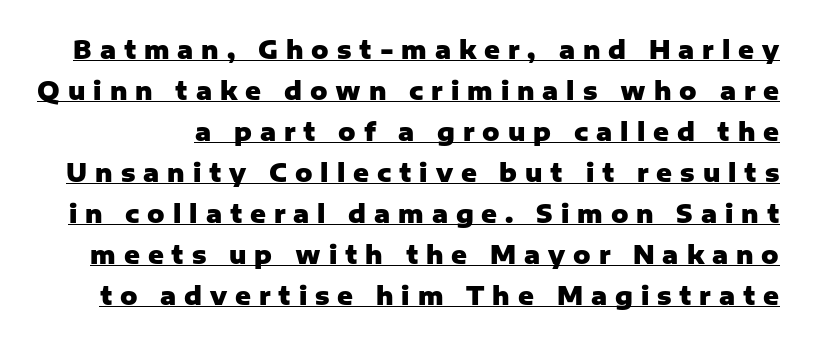
The rendered words wear a rule along their underside. Upright lettering throughout. The letters are bold, with thick, heavy strokes. Look at the tracking — it's clearly loosened, letters drifting apart.
